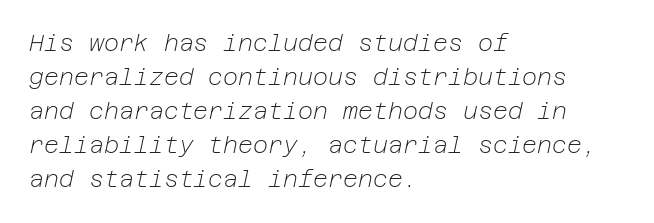
The image shows 23 px text type, italic (leaning right); set left-aligned, normal line spacing (1.48x), normal letter spacing, not underlined.
